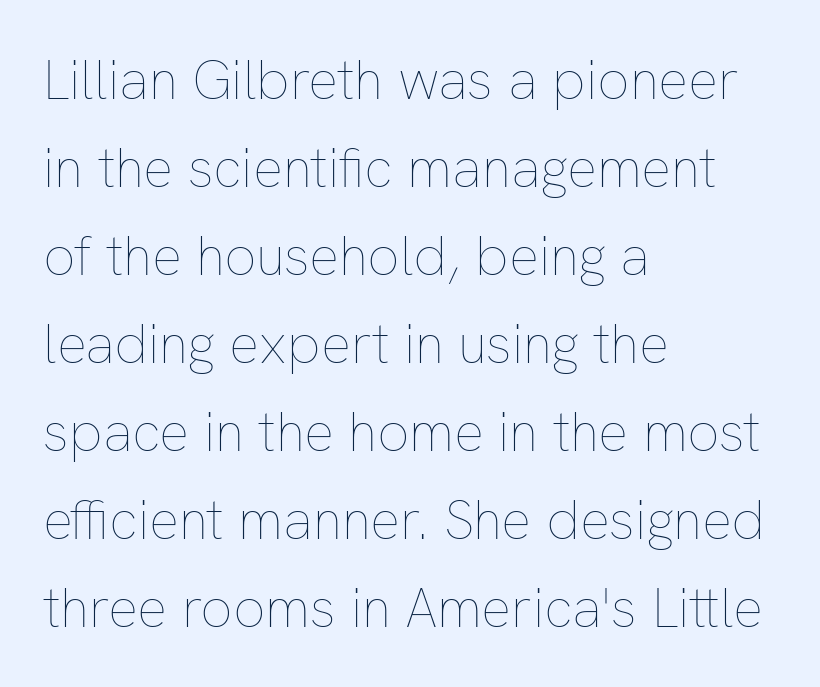
The image shows 56 px thin type, upright; set left-aligned, normal line spacing (1.57x), normal letter spacing, not underlined; low stroke contrast and a medium x-height.
